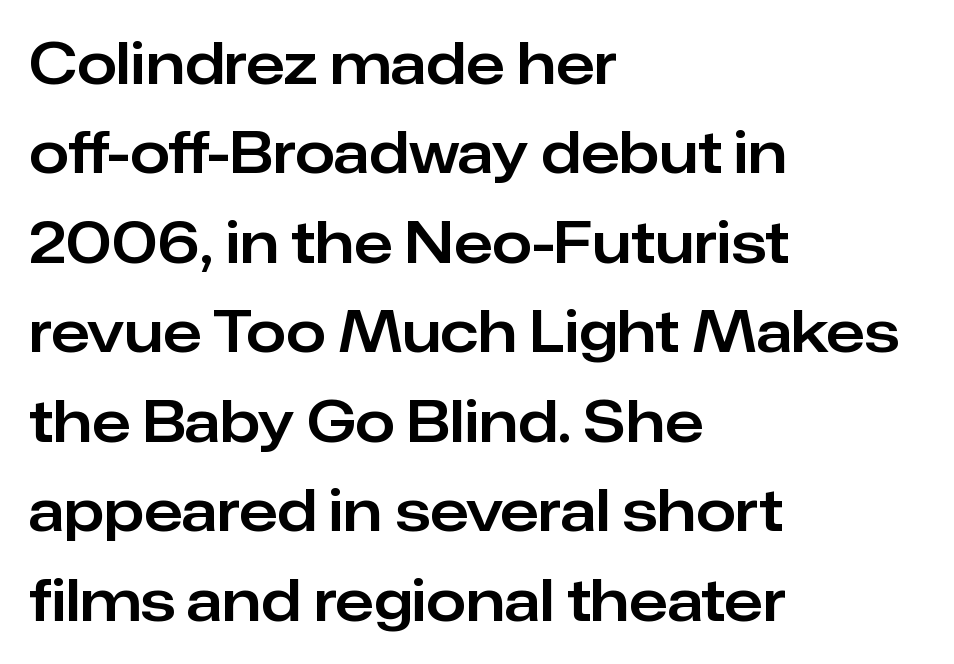
{"serif": "no", "italic": "no", "width": "normal", "stroke_contrast": "low", "x_height": "medium", "monospaced": "no", "underline": "no", "align": "left", "line_spacing": "normal", "line_spacing_ratio": 1.57, "letter_spacing": "normal", "letter_spacing_em": 0.0, "glyph_px": 57}
